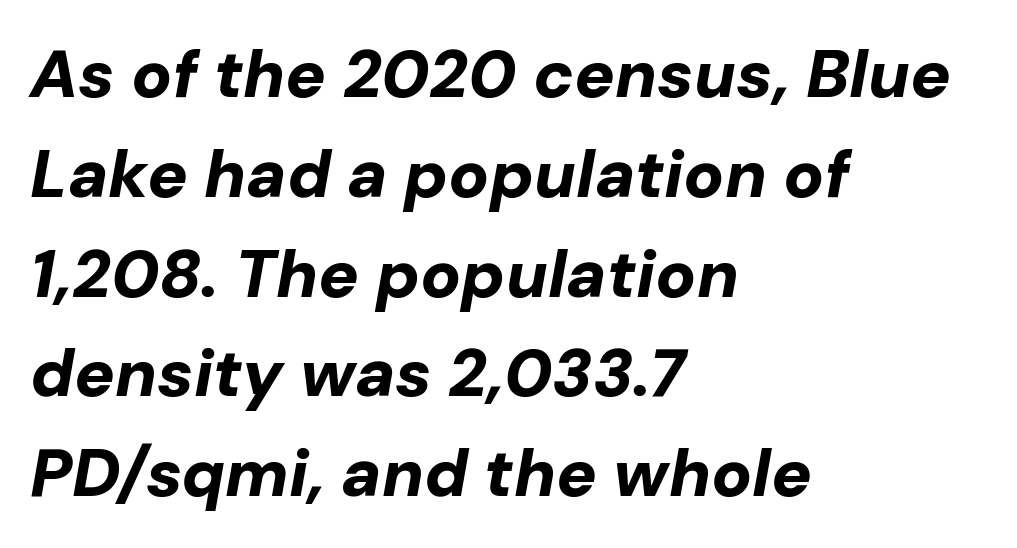
Typeset ragged right — the left edge is the straight one. The passage shown is typed in a proportional face where columns would drift. The space between consecutive lines is moderate. Rendered with sloped, italic letterforms.
